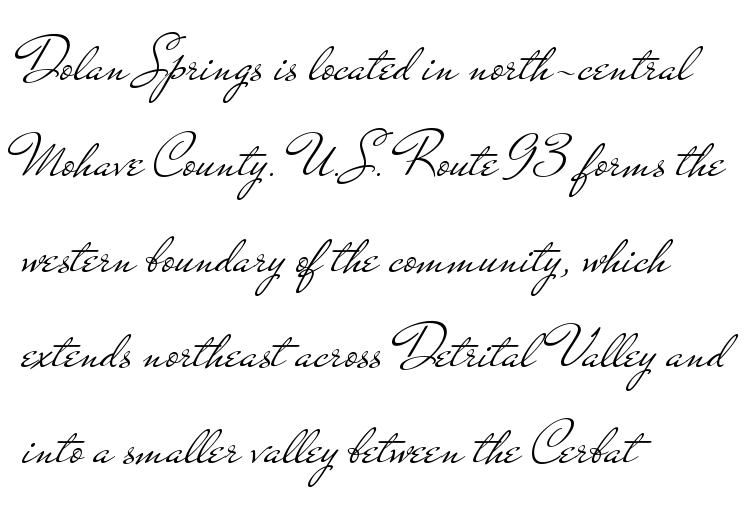
The image shows 63 px light, wide sans-serif type; set left-aligned, normal line spacing (1.52x), normal letter spacing, not underlined; low stroke contrast and a small x-height.
